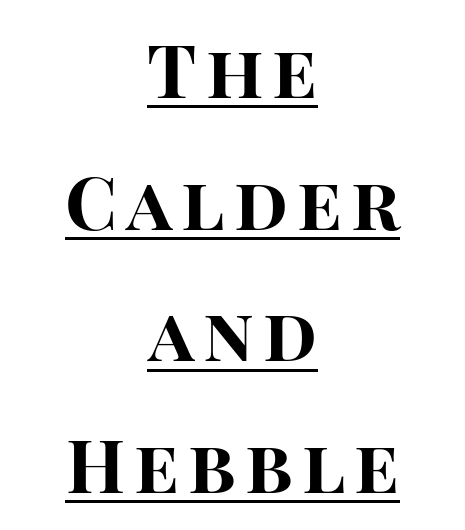
The image shows 74 px bold sans-serif type, upright; set centered, line spacing 1.78x, underlined; high stroke contrast and a large x-height.
